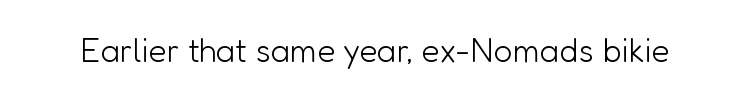
The image shows 33 px light sans-serif type, upright; set normal letter spacing, not underlined; low stroke contrast and a medium x-height.
